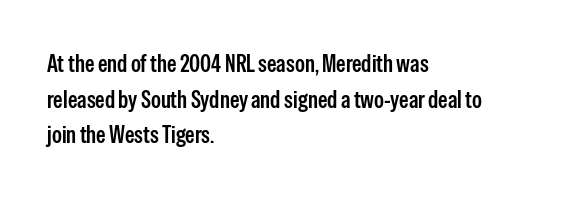
The image shows 24 px text type, upright; set left-aligned, normal line spacing (1.48x), normal letter spacing, not underlined.
